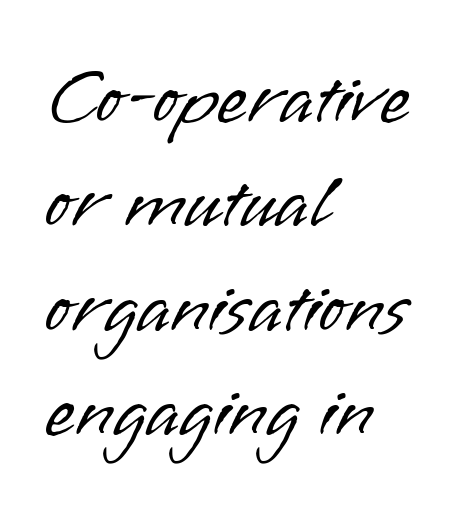
Vertical stems look standard width or narrower in stroke. The text was rendered using a sans face with plain stroke endings. The words here are not underlined. Regular leading. Observe the ordinary spacing: letters are neighbours, not strangers. The rendering anchors every line to the left-hand side.
